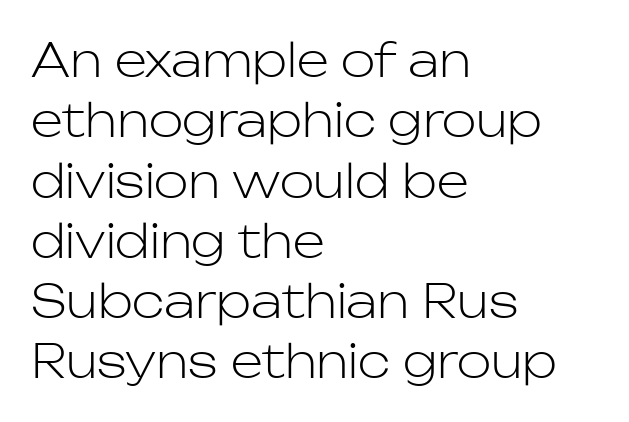
Q: Is the text bold? A: No.
Q: Is the text italic (slanted)? A: No, it is upright.
Q: Is the typeface a serif or a sans-serif typeface? A: Sans-serif.
Q: Is the text underlined? A: No.
Q: How is the paragraph aligned? A: Left-aligned.
Q: Is the spacing between letters normal or unusually wide? A: Normal.
Q: Is the spacing between lines tight, normal or loose? A: Normal.
Q: Width (condensed, normal, or wide)? A: Normal.
Q: Stroke contrast? A: Low.
Q: x-height? A: Medium.
Q: Monospaced? A: No.
